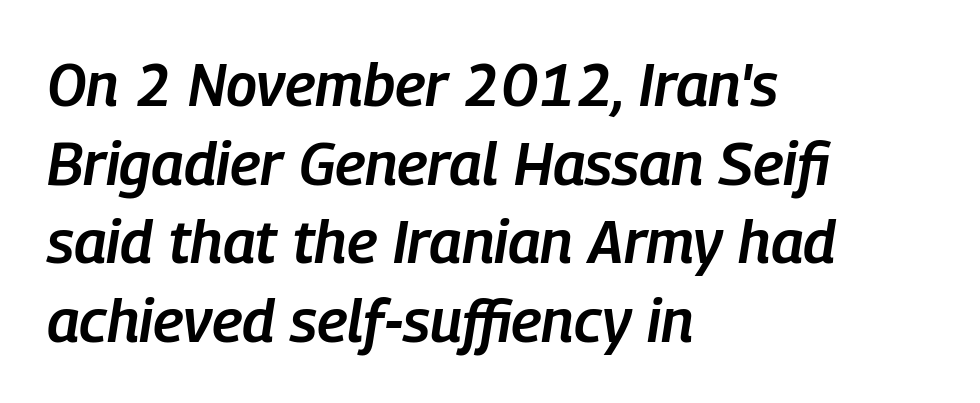
The image shows 60 px semibold, condensed type, italic (leaning right); set left-aligned, normal line spacing (1.31x), normal letter spacing, not underlined; low stroke contrast and a medium x-height.
